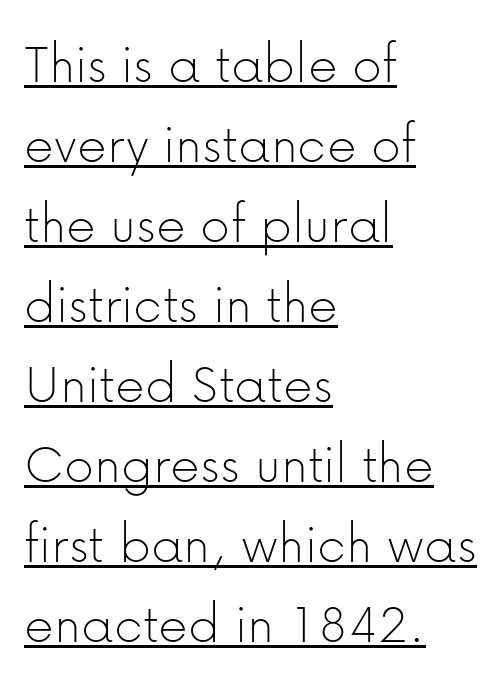
{"serif": "no", "italic": "no", "bold": "no", "weight": "thin", "width": "normal", "stroke_contrast": "low", "x_height": "medium", "monospaced": "no", "underline": "yes", "align": "left", "line_spacing": "normal", "line_spacing_ratio": 1.38, "letter_spacing": "normal", "letter_spacing_em": 0.0, "glyph_px": 58}
